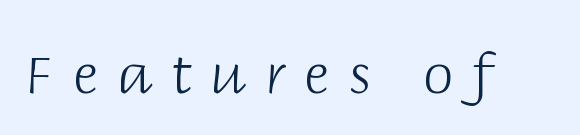
The baseline area is clear. Each stroke keeps to a modest, everyday thickness or less. Letter spacing: wide. This is roman type, the default non-slanted kind. Serif or sans? Sans — the stroke terminals are bare. Here the designer chose a conventional face with non-uniform glyph widths.
